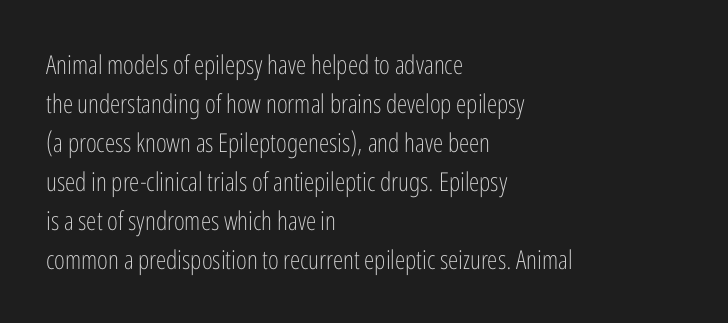
Q: Is the text bold? A: No.
Q: Is the text italic (slanted)? A: No, it is upright.
Q: Is the text underlined? A: No.
Q: How is the paragraph aligned? A: Left-aligned.
Q: Is the spacing between letters normal or unusually wide? A: Normal.
Q: Is the spacing between lines tight, normal or loose? A: Normal.
